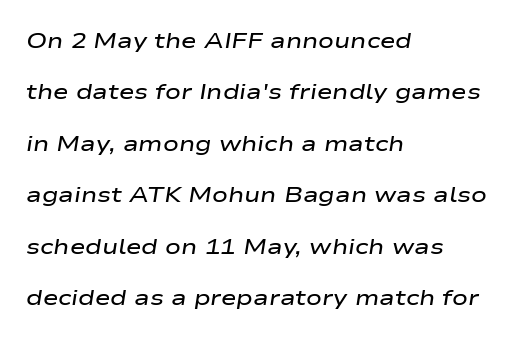
The image shows 21 px text type, italic (leaning right); set left-aligned, loose line spacing (2.45x), normal letter spacing, not underlined.
